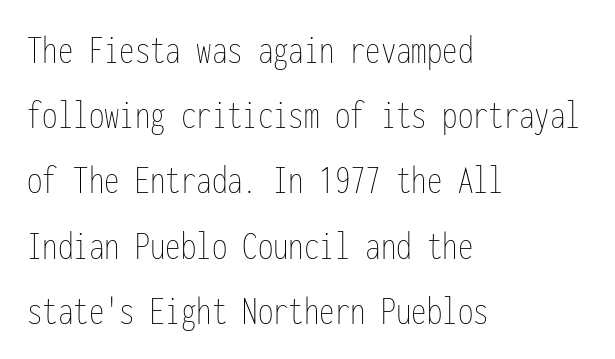
The image shows 41 px thin, condensed type, upright, monospaced; set left-aligned, normal line spacing (1.59x), normal letter spacing, not underlined; low stroke contrast and a medium x-height.
